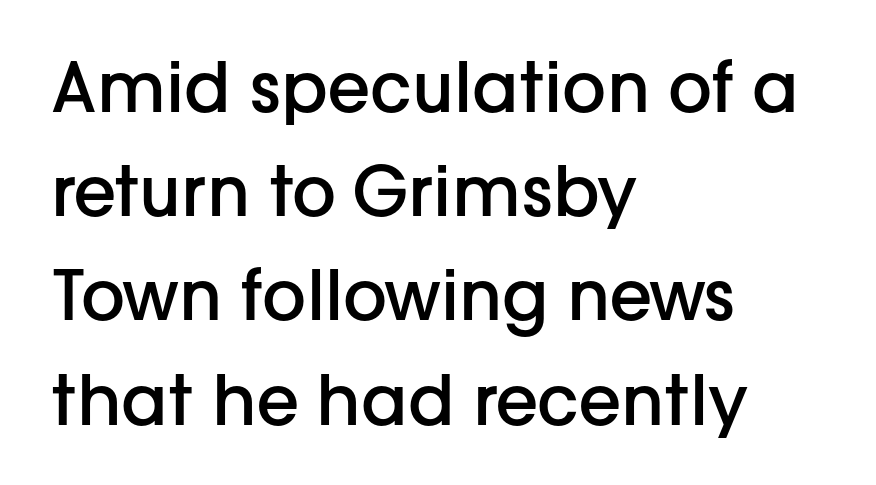
Q: Is the text bold? A: Semi-bold.
Q: Is the text italic (slanted)? A: No, it is upright.
Q: Is the typeface a serif or a sans-serif typeface? A: Sans-serif.
Q: Is the text underlined? A: No.
Q: How is the paragraph aligned? A: Left-aligned.
Q: Is the spacing between letters normal or unusually wide? A: Normal.
Q: Is the spacing between lines tight, normal or loose? A: Normal.
Q: Width (condensed, normal, or wide)? A: Normal.
Q: Stroke contrast? A: Low.
Q: x-height? A: Medium.
Q: Monospaced? A: No.
